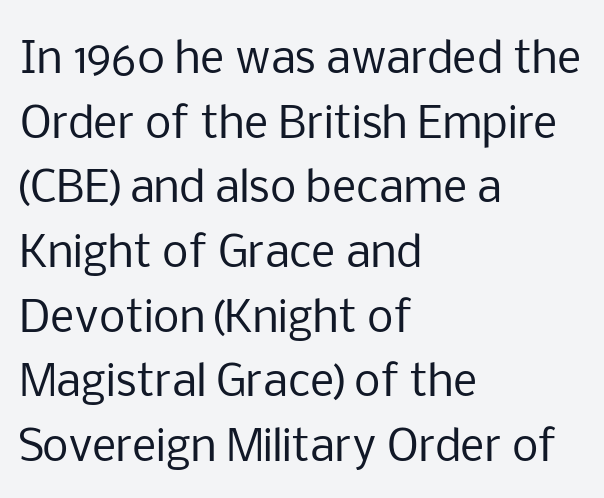
Q: Is the text bold? A: No.
Q: Is the text italic (slanted)? A: No, it is upright.
Q: Is the typeface a serif or a sans-serif typeface? A: Sans-serif.
Q: Is the text underlined? A: No.
Q: How is the paragraph aligned? A: Left-aligned.
Q: Is the spacing between letters normal or unusually wide? A: Normal.
Q: Is the spacing between lines tight, normal or loose? A: Normal.
Q: Width (condensed, normal, or wide)? A: Normal.
Q: Stroke contrast? A: Low.
Q: x-height? A: Medium.
Q: Monospaced? A: No.
